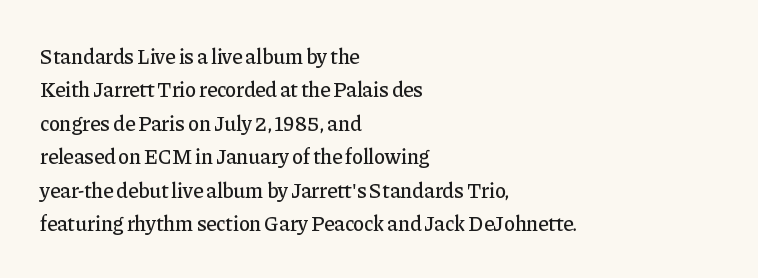
Q: Is the text italic (slanted)? A: No, it is upright.
Q: Is the text underlined? A: No.
Q: How is the paragraph aligned? A: Left-aligned.
Q: Is the spacing between letters normal or unusually wide? A: Normal.
Q: Is the spacing between lines tight, normal or loose? A: Normal.
